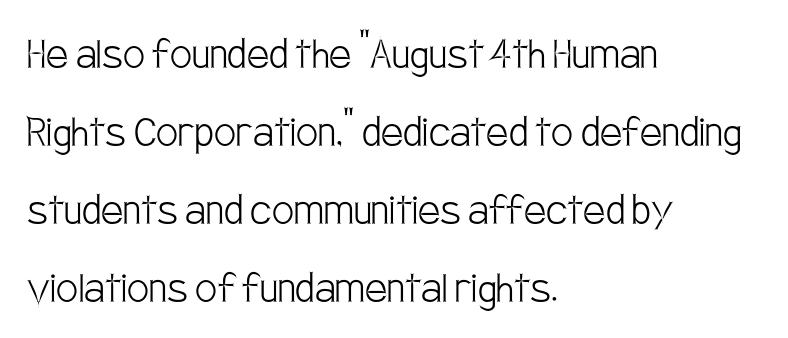
Does extra space separate the letters? No, they use regular spacing. The font's upright variant was chosen for this text. Unmarked baselines from the first word to the last. The font sits on the lighter half of the weight spectrum, regular included.
